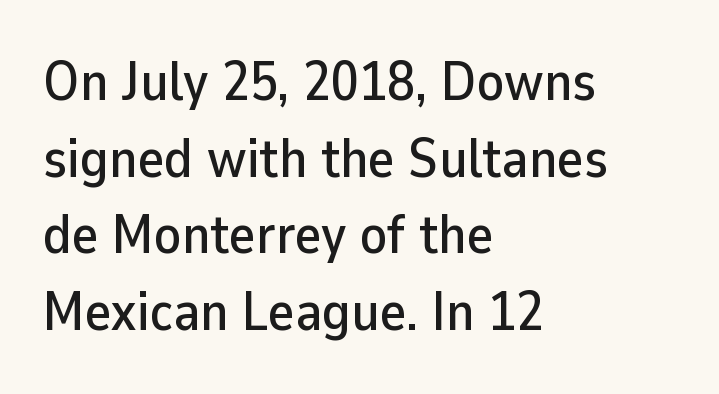
The image shows 56 px sans-serif type, upright; set left-aligned, normal line spacing (1.37x), normal letter spacing, not underlined; low stroke contrast and a medium x-height.
